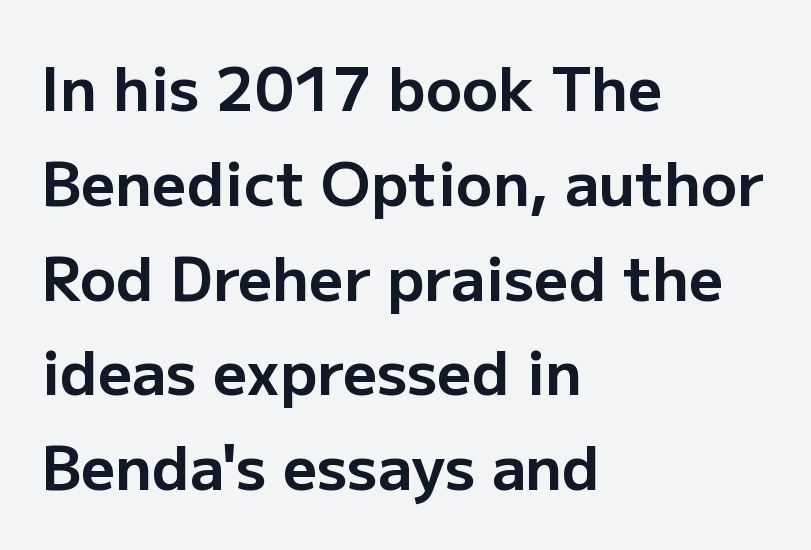
Short note: letters normally spaced. These lines sit exactly where default settings would place them. This is the regular roman posture of the typeface. The face used here is proportionally spaced, like ordinary book or web type. Nope, no serifs anywhere on these letters.
